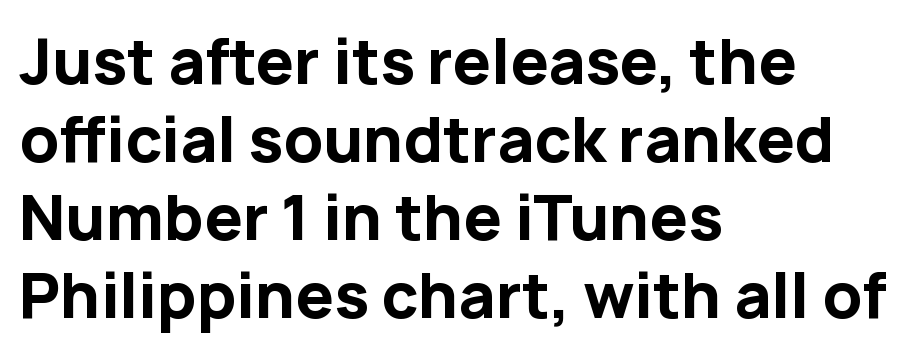
The image shows 61 px bold sans-serif type, upright; set left-aligned, normal line spacing (1.28x), normal letter spacing, not underlined; low stroke contrast and a medium x-height.
